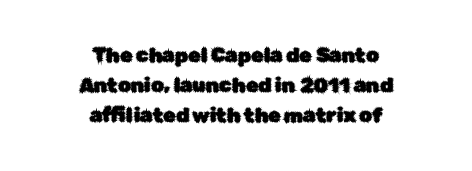
The image shows 20 px text type, upright; set centered, normal line spacing (1.51x), normal letter spacing, not underlined.
